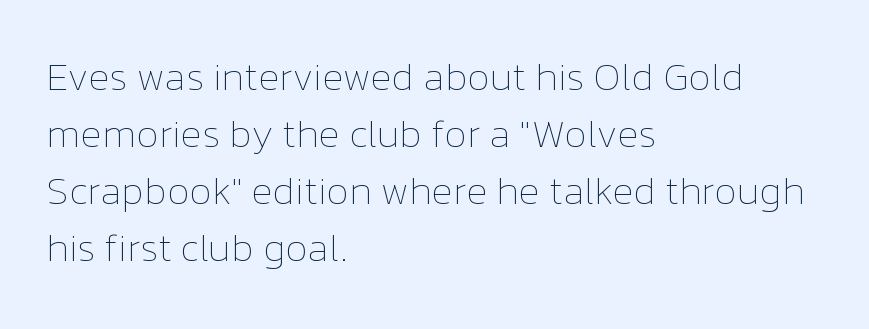
Q: Is the text bold? A: No.
Q: Is the text italic (slanted)? A: No, it is upright.
Q: Is the text underlined? A: No.
Q: How is the paragraph aligned? A: Left-aligned.
Q: Is the spacing between letters normal or unusually wide? A: Normal.
Q: Is the spacing between lines tight, normal or loose? A: Normal.
Q: Width (condensed, normal, or wide)? A: Normal.
Q: Stroke contrast? A: Low.
Q: x-height? A: Medium.
Q: Monospaced? A: No.
